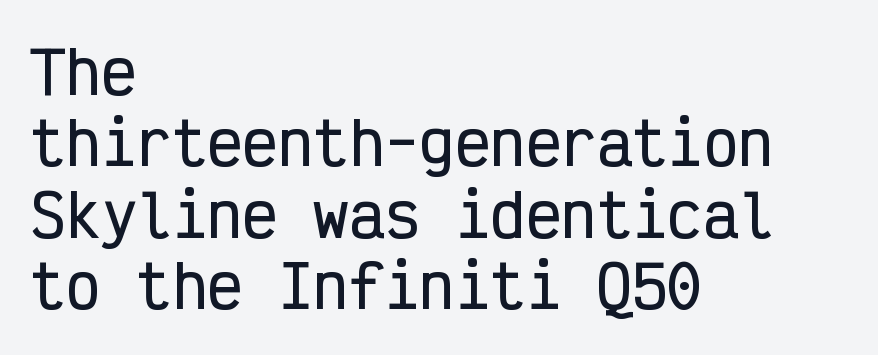
{"serif": "no", "italic": "no", "width": "condensed", "stroke_contrast": "low", "x_height": "medium", "monospaced": "yes", "underline": "no", "align": "left", "line_spacing_ratio": 1.21, "letter_spacing": "normal", "letter_spacing_em": 0.0, "glyph_px": 59}
